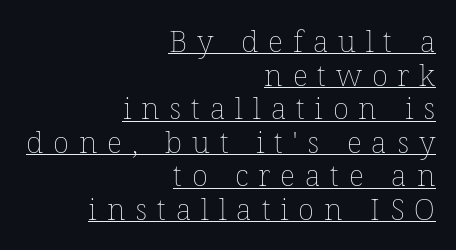
The image shows 30 px thin type, upright; set right-aligned, tight line spacing (1.12x), unusually wide letter spacing (+0.33 em), underlined; low stroke contrast and a medium x-height.
